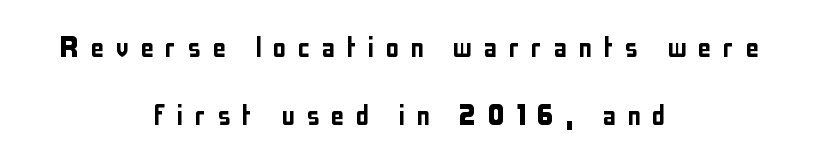
Q: Is the text italic (slanted)? A: No, it is upright.
Q: Is the typeface a serif or a sans-serif typeface? A: Sans-serif.
Q: Is the text underlined? A: No.
Q: How is the paragraph aligned? A: Centered.
Q: Is the spacing between letters normal or unusually wide? A: Unusually wide.
Q: Is the spacing between lines tight, normal or loose? A: Loose.
Q: Width (condensed, normal, or wide)? A: Condensed.
Q: Stroke contrast? A: Low.
Q: x-height? A: Medium.
Q: Monospaced? A: No.
